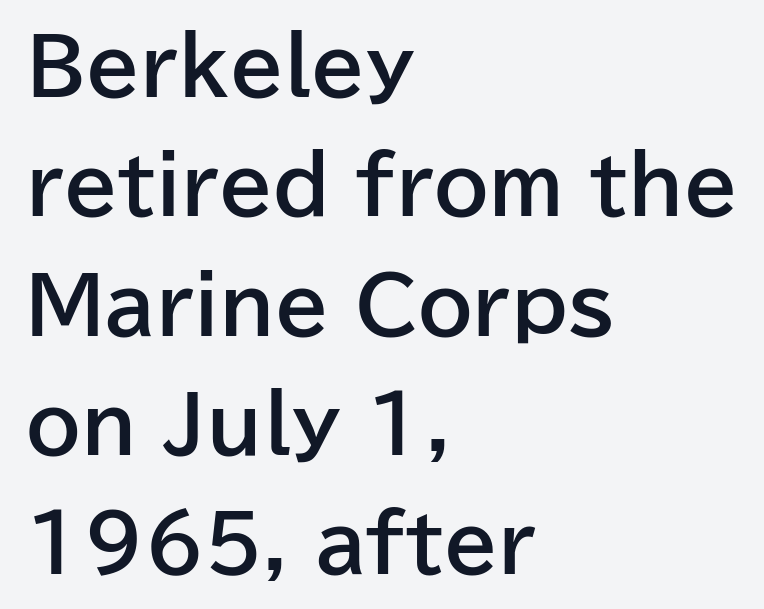
The image shows 78 px bold sans-serif type, upright; set left-aligned, normal line spacing (1.53x), normal letter spacing, not underlined; low stroke contrast and a medium x-height.
